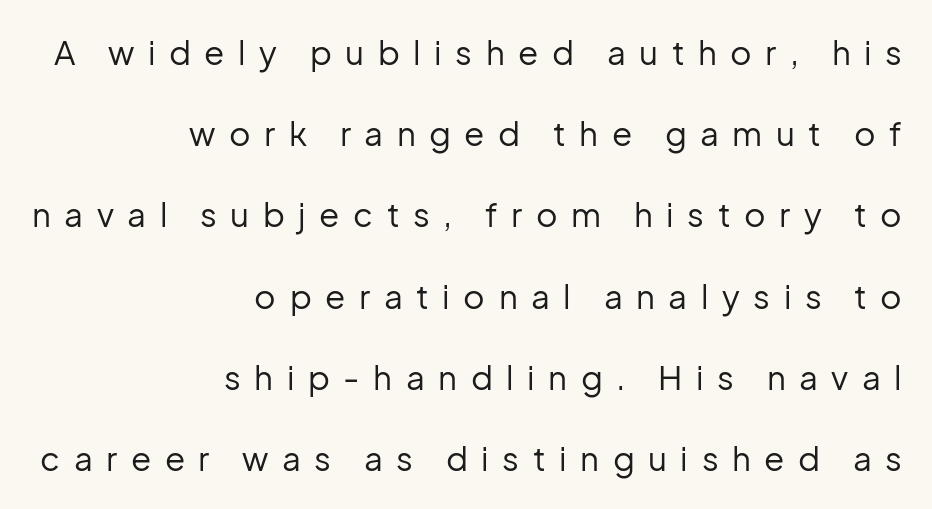
{"serif": "no", "italic": "no", "bold": "no", "weight": "regular", "width": "normal", "stroke_contrast": "low", "x_height": "medium", "monospaced": "no", "underline": "no", "align": "right", "line_spacing": "loose", "line_spacing_ratio": 2.46, "letter_spacing": "wide", "letter_spacing_em": 0.41, "glyph_px": 33}
